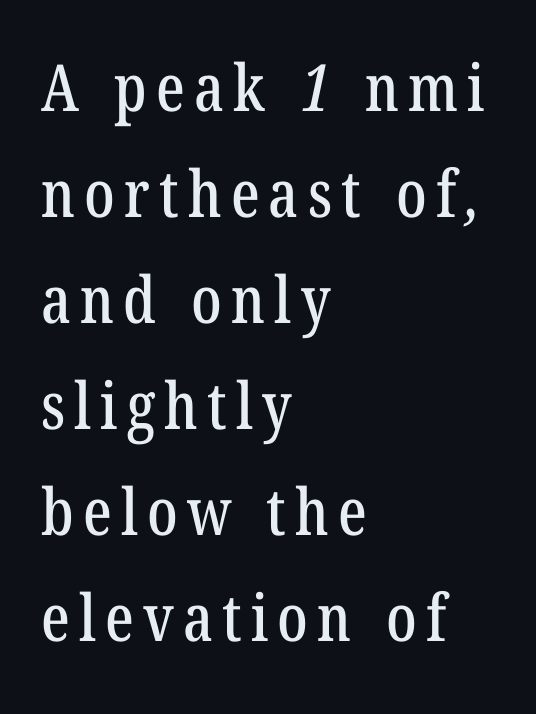
Spacing verdict: proportional, widths tailored to each character. Decoration check: the copy has no underline. The line-height multiplier appears to be the usual default. Regarding serifs, this sample has them. The passage is arranged the way most books set body copy — flush left.
